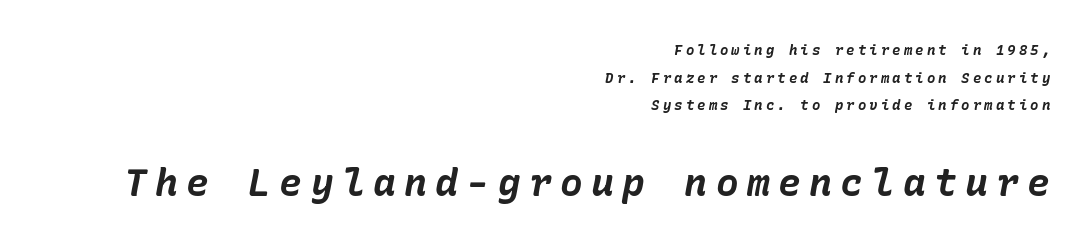
The image shows 38 px bold type, italic (leaning right); set right-aligned, loose line spacing (1.98x), unusually wide letter spacing (+0.22 em), not underlined; the second (bottom) block is 2.71x larger; low stroke contrast and a medium x-height.
